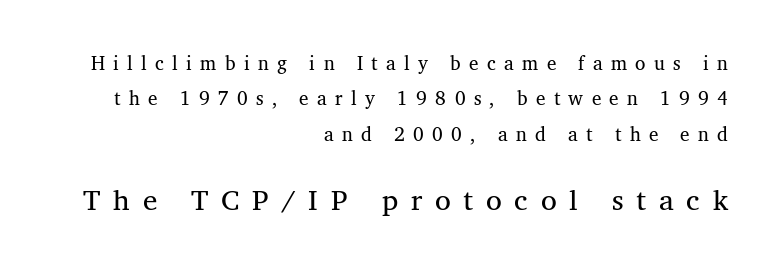
This sample has the flowing, uneven cadence of proportional lettering. The tracking reads as deliberately expanded to a designer's eye. Look at the bottom of the vertical strokes: they flare into serifs here. The weight tops out at a normal text grade.
